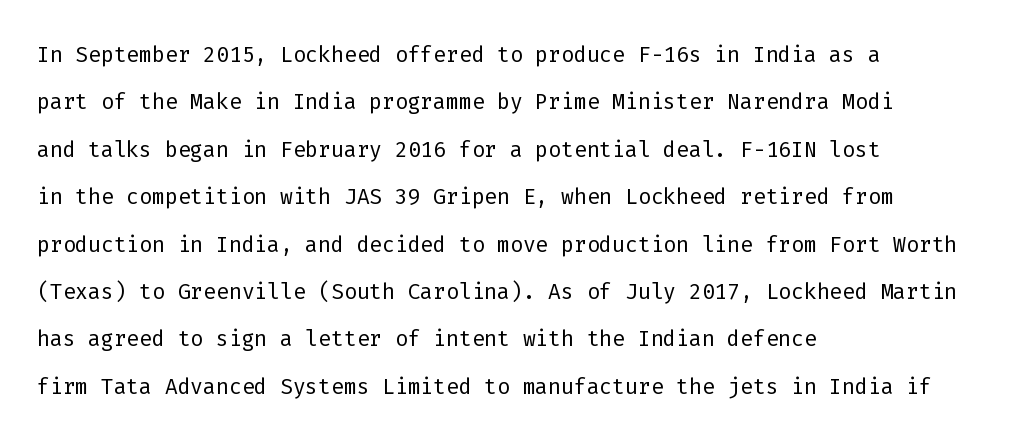
Leading matches the norm, producing a regular column. The designer went with a sans here, leaving each stem footless. Vertical stems look standard width or narrower in stroke. Characters follow at the spacing the type designer built in. Decoration check: the copy has no underline. Notice how the passage keeps a crisp vertical edge on the left only.
